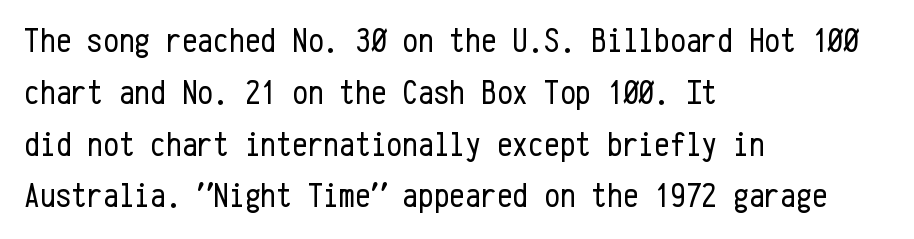
Lines of text with bare space underneath. Observe the absence of serifs on each vertical stroke in this sample. What's the leading like? Ordinary, nothing unusual. Letters have the restrained weight of plain body copy at most. Students, note that the glyphs here touch the page at normal intervals.
